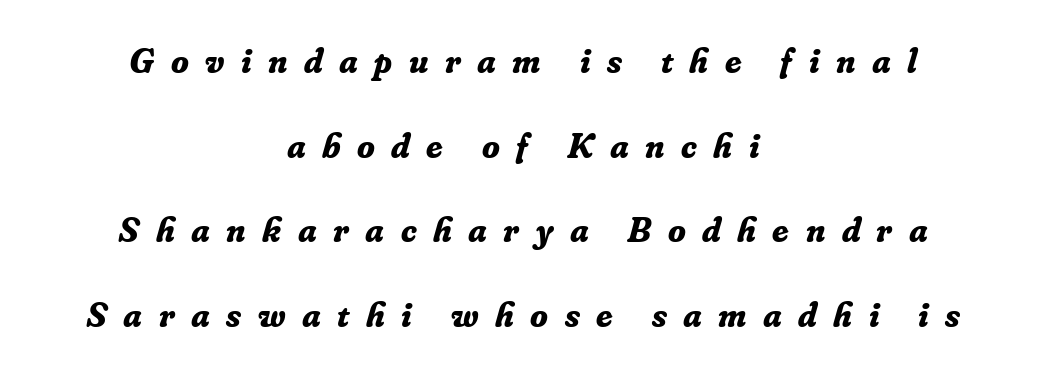
The image shows 36 px bold serif type, italic (leaning right); set centered, loose line spacing (2.35x), unusually wide letter spacing (+0.46 em), not underlined; low stroke contrast and a small x-height.
